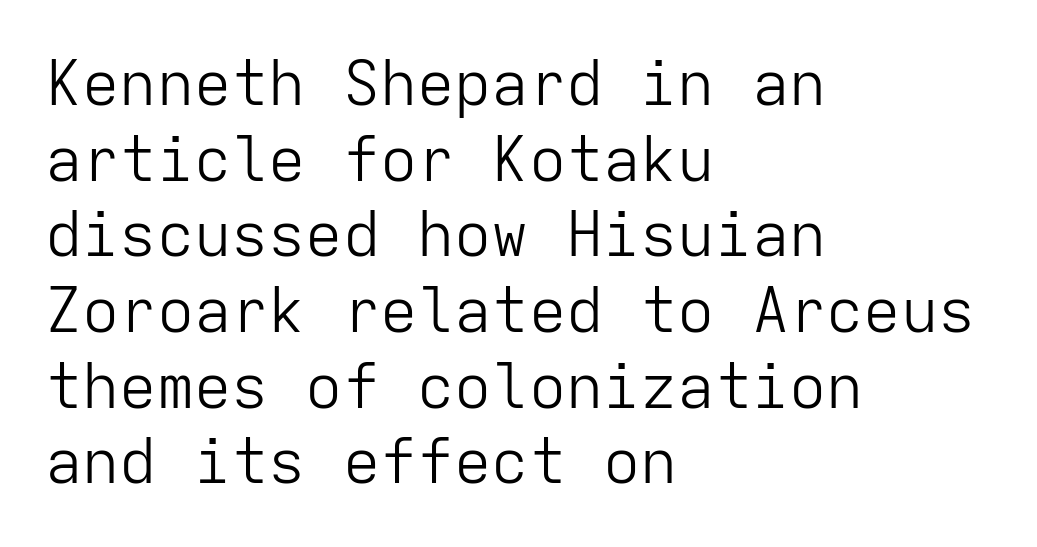
{"serif": "no", "italic": "no", "bold": "no", "weight": "light", "width": "normal", "stroke_contrast": "low", "x_height": "medium", "monospaced": "yes", "underline": "no", "align": "left", "line_spacing_ratio": 1.22, "letter_spacing": "normal", "letter_spacing_em": 0.0, "glyph_px": 62}
